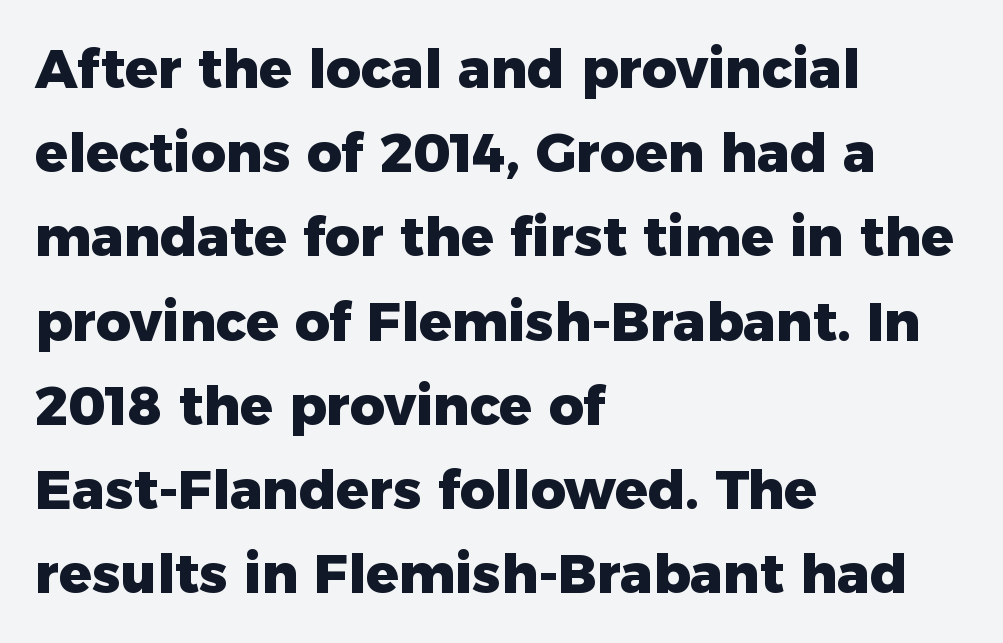
Here the designer chose a conventional face with non-uniform glyph widths. In terms of weight, the rendering is a true, heavy bold. Characters remain perfectly vertical along every line. These lines stack with their left ends in a neat column. These lines are composed in type without serifs.
